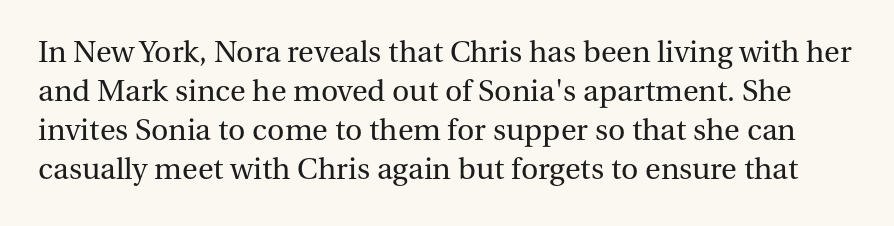
{"serif": "yes", "italic": "no", "bold": "no", "weight": "regular", "width": "normal", "stroke_contrast": "medium", "x_height": "medium", "monospaced": "no", "underline": "no", "line_spacing_ratio": 1.22, "letter_spacing": "normal", "letter_spacing_em": 0.0, "glyph_px": 32}
